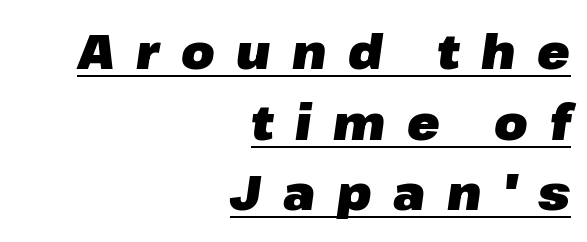
The image shows 48 px heavy type, italic (leaning right); set right-aligned, normal line spacing (1.47x), unusually wide letter spacing (+0.45 em), underlined; low stroke contrast and a medium x-height.
